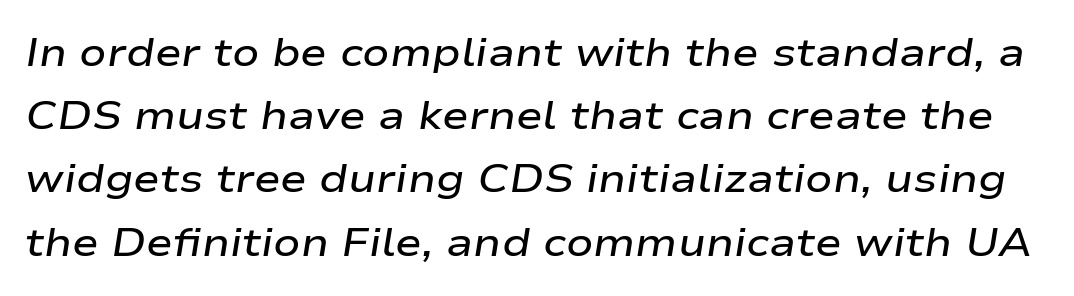
{"italic": "yes", "lean": "right", "slant_degrees": 9, "bold": "semi", "weight": "semibold", "width": "wide", "stroke_contrast": "low", "x_height": "medium", "monospaced": "no", "underline": "no", "line_spacing": "normal", "line_spacing_ratio": 1.58, "letter_spacing": "normal", "letter_spacing_em": 0.0, "glyph_px": 40}
